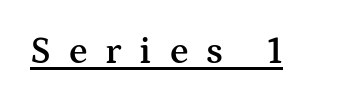
{"serif": "yes", "italic": "no", "bold": "semi", "weight": "semibold", "width": "wide", "stroke_contrast": "medium", "x_height": "medium", "monospaced": "no", "underline": "yes", "letter_spacing": "wide", "letter_spacing_em": 0.47, "glyph_px": 38}
